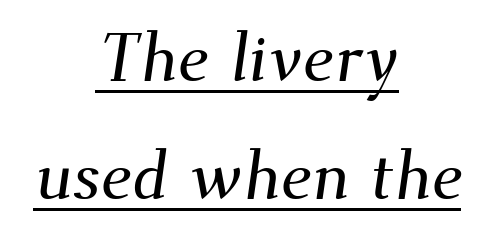
Honestly, the underline is the first thing you notice here. Does the type have serifs? Yes, each stem ends in a small foot. You could call the tracking neutral — neither tight nor loose. Do the characters align in a grid? No, the font is proportional.
